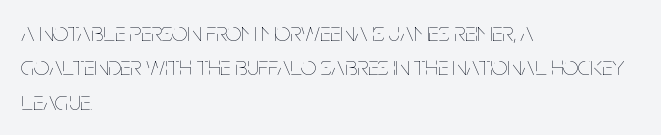
The letterforms sit at book weight or below. Honestly, the letter spacing is just normal — you wouldn't notice it. The type sits square on the baseline with zero lean. Unmarked baselines from the first word to the last. The text block is weighted toward the left margin, trailing off unevenly rightward. The designer left line spacing at the default.
